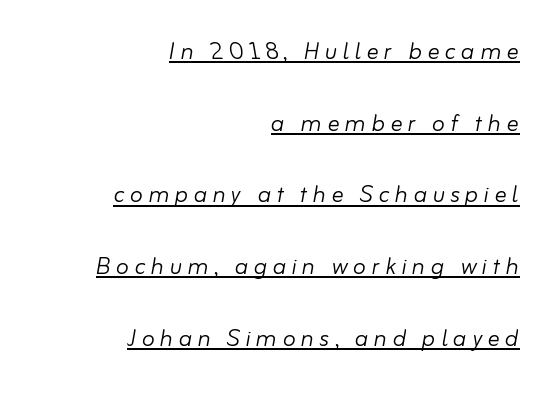
{"italic": "yes", "lean": "right", "slant_degrees": 10, "bold": "no", "weight": "light", "width": "normal", "stroke_contrast": "low", "x_height": "small", "monospaced": "no", "underline": "yes", "align": "right", "line_spacing": "loose", "line_spacing_ratio": 2.39, "glyph_px": 30}
